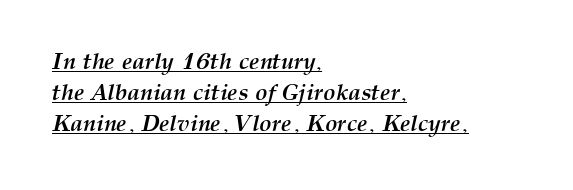
{"italic": "yes", "lean": "right", "slant_degrees": 12, "bold": "yes", "underline": "yes", "align": "left", "line_spacing": "normal", "line_spacing_ratio": 1.34, "letter_spacing": "normal", "letter_spacing_em": 0.0, "glyph_px": 23}
